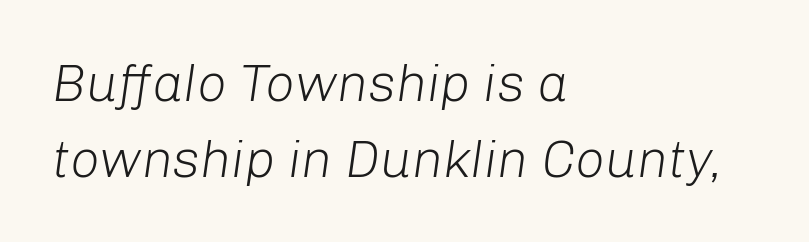
The image shows 52 px light type, italic (leaning right); set left-aligned, normal line spacing (1.46x), normal letter spacing, not underlined; low stroke contrast and a medium x-height.
